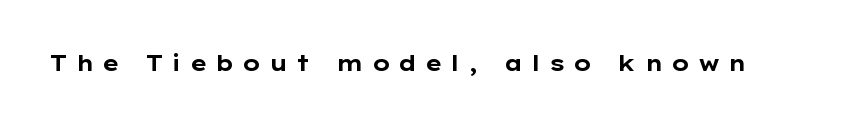
The image shows 22 px bold type, upright; set unusually wide letter spacing (+0.35 em), not underlined.
